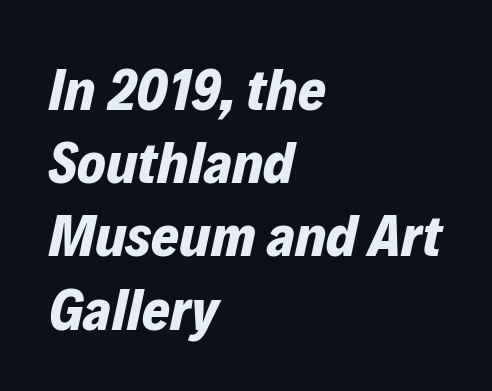
{"italic": "yes", "lean": "right", "slant_degrees": 12, "bold": "yes", "weight": "bold", "width": "normal", "stroke_contrast": "low", "x_height": "medium", "monospaced": "no", "underline": "no", "align": "left", "line_spacing_ratio": 1.22, "letter_spacing": "normal", "letter_spacing_em": 0.0, "glyph_px": 60}
